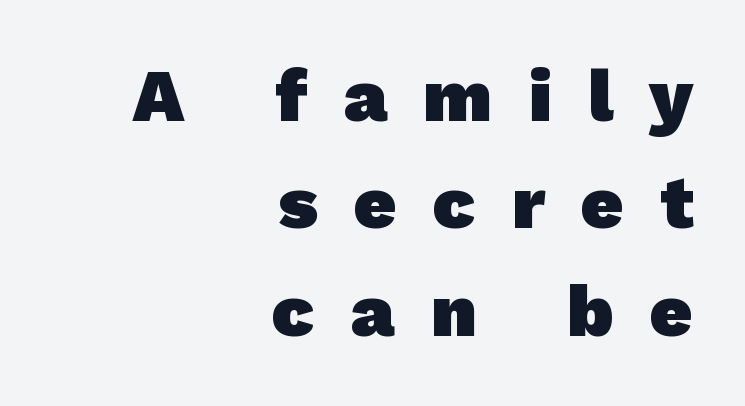
{"serif": "no", "bold": "yes", "weight": "heavy", "width": "normal", "stroke_contrast": "low", "x_height": "medium", "monospaced": "no", "underline": "no", "align": "right", "line_spacing": "normal", "line_spacing_ratio": 1.45, "letter_spacing": "wide", "letter_spacing_em": 0.49, "glyph_px": 74}
